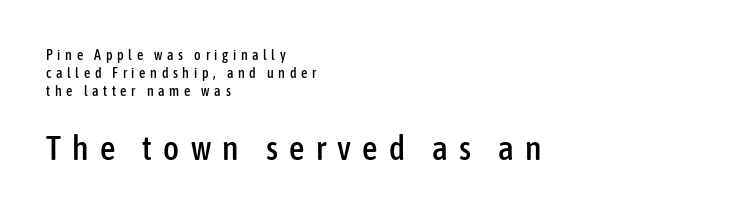
This is roman type, the default non-slanted kind. The face used here is proportionally spaced, like ordinary book or web type. Which margin do the lines hug? The left one — the right edge is uneven. Does the type have serifs? No, each stem ends abruptly.
